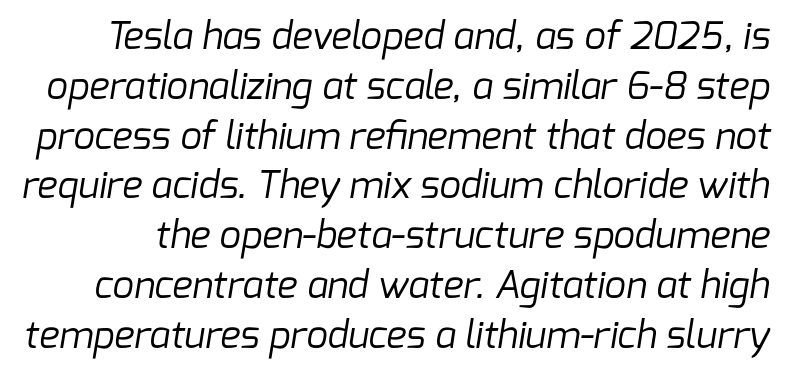
{"serif": "no", "bold": "no", "weight": "regular", "width": "normal", "stroke_contrast": "low", "x_height": "medium", "monospaced": "no", "underline": "no", "line_spacing": "normal", "line_spacing_ratio": 1.31, "letter_spacing": "normal", "letter_spacing_em": 0.0, "glyph_px": 38}
